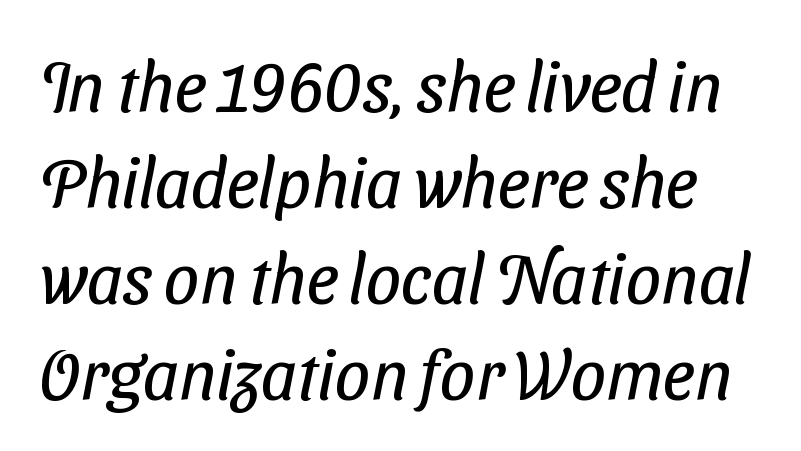
The image shows 70 px regular-weight, condensed sans-serif type; set normal line spacing (1.37x), normal letter spacing, not underlined; low stroke contrast and a medium x-height.
